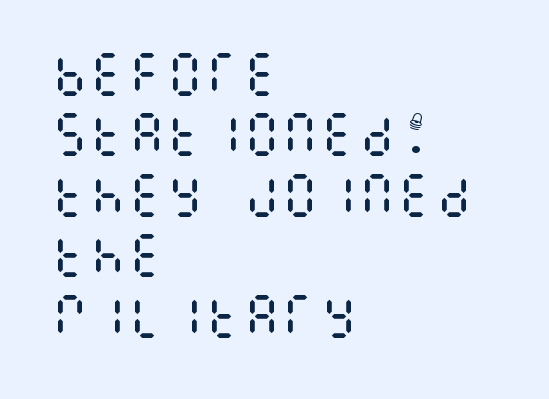
The image shows 48 px regular-weight, condensed type, upright; set left-aligned, normal line spacing (1.26x), normal letter spacing, not underlined; medium stroke contrast and a large x-height.
